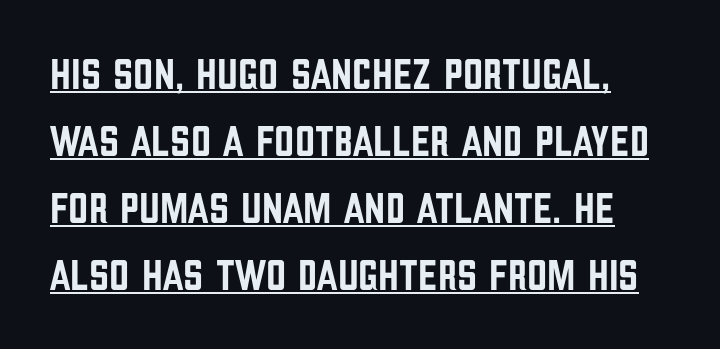
Q: Is the text italic (slanted)? A: No, it is upright.
Q: Is the typeface a serif or a sans-serif typeface? A: Sans-serif.
Q: Is the text underlined? A: Yes.
Q: Is the spacing between letters normal or unusually wide? A: Normal.
Q: Is the spacing between lines tight, normal or loose? A: Normal.
Q: Width (condensed, normal, or wide)? A: Condensed.
Q: Stroke contrast? A: Low.
Q: x-height? A: Large.
Q: Monospaced? A: No.
